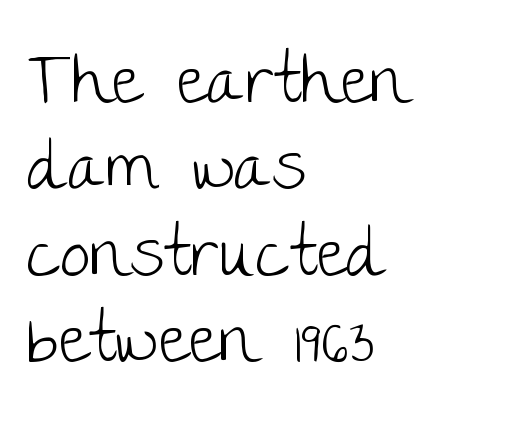
Does the leading feel generous? No, just average. Weight class: somewhere from thin through regular. The rendering uses natural spacing where letterforms have individual widths. Quick note: underline off. Typeset ragged right — the left edge is the straight one.
